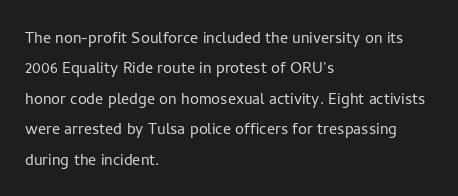
The image shows 20 px text type, upright; set left-aligned, normal line spacing (1.52x), normal letter spacing, not underlined.
